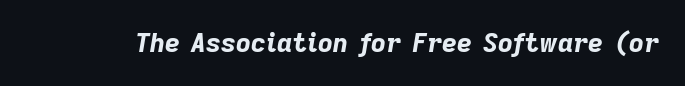
The image shows 26 px bold type, italic (leaning right); set normal letter spacing, not underlined.
